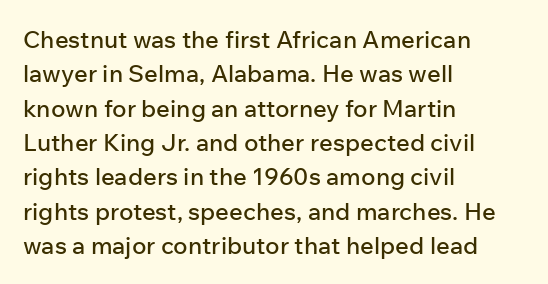
The rows are spaced the way most documents space them. Italic: no, the glyphs are upright roman. Reading down the block, your eye returns to a fixed left position each line. The words here are not underlined. Nothing unusual about the tracking: characters are spaced as the font intends.
